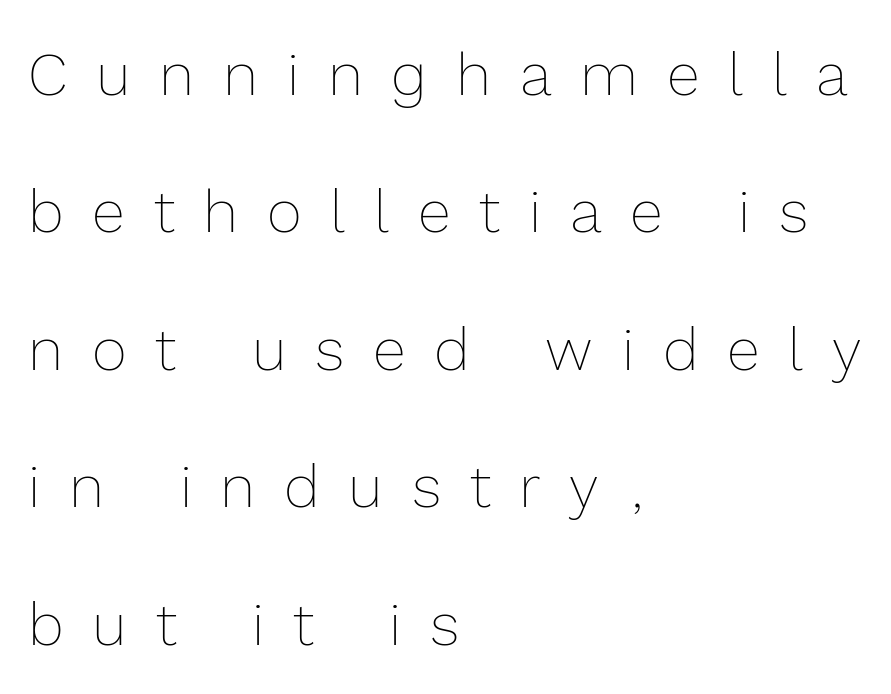
Q: Is the text bold? A: No.
Q: Is the text italic (slanted)? A: No, it is upright.
Q: Is the text underlined? A: No.
Q: How is the paragraph aligned? A: Left-aligned.
Q: Is the spacing between letters normal or unusually wide? A: Unusually wide.
Q: Is the spacing between lines tight, normal or loose? A: Loose.
Q: Width (condensed, normal, or wide)? A: Normal.
Q: x-height? A: Medium.
Q: Monospaced? A: No.
